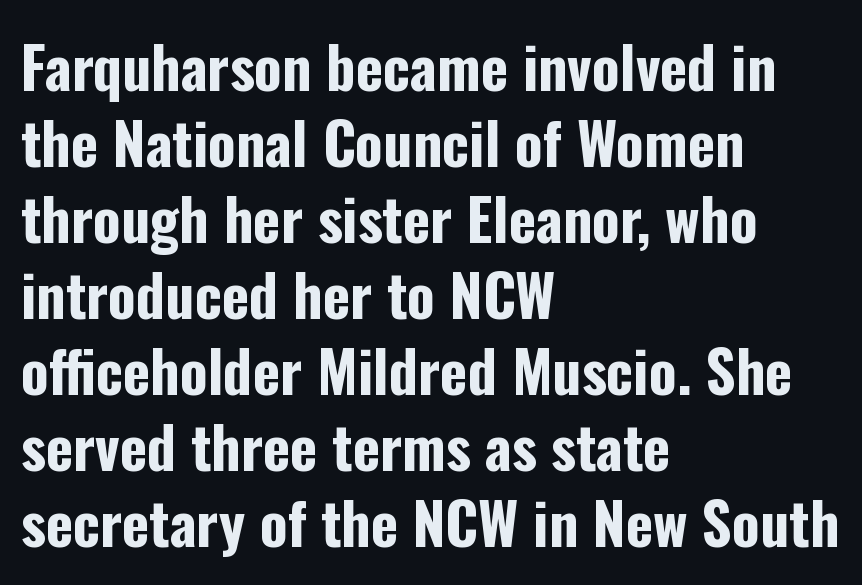
Do the characters align in a grid? No, the font is proportional. These words are printed bold, with thick strokes throughout. These lines are composed in type without serifs. These lines were composed using upright roman letters.
